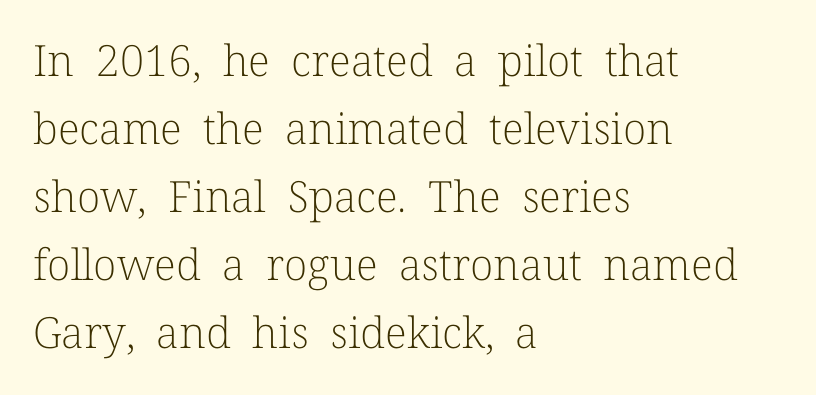
The image shows 43 px light serif type, upright; set left-aligned, normal line spacing (1.58x), normal letter spacing, not underlined; low stroke contrast and a medium x-height.
